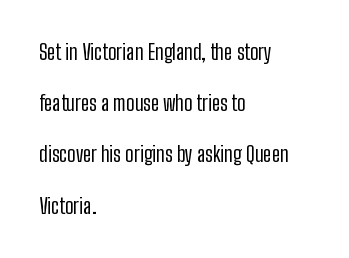
Q: Is the text bold? A: No.
Q: Is the text italic (slanted)? A: No, it is upright.
Q: Is the text underlined? A: No.
Q: How is the paragraph aligned? A: Left-aligned.
Q: Is the spacing between letters normal or unusually wide? A: Normal.
Q: Is the spacing between lines tight, normal or loose? A: Loose.
